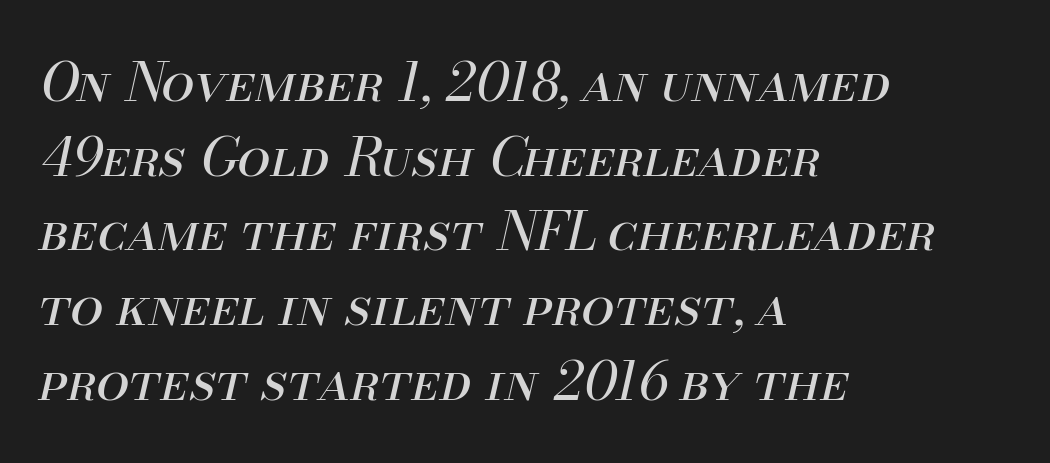
{"italic": "yes", "lean": "right", "slant_degrees": 13, "bold": "no", "weight": "regular", "width": "normal", "stroke_contrast": "medium", "x_height": "small", "monospaced": "no", "underline": "no", "align": "left", "line_spacing": "normal", "line_spacing_ratio": 1.41, "letter_spacing": "normal", "letter_spacing_em": 0.0, "glyph_px": 53}
